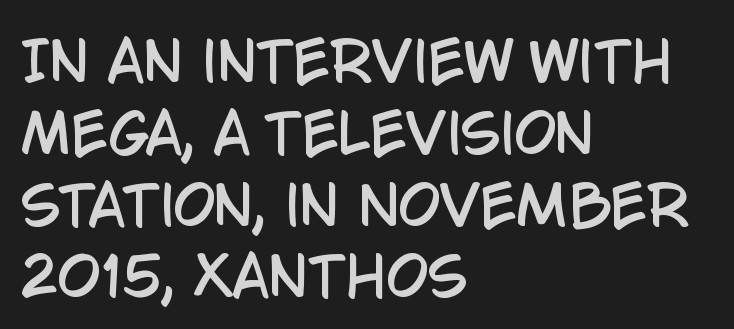
The string is rendered with underlining switched off. Baseline-to-baseline distance is the conventional proportion of letter height. Inter-character spacing is left at the font's built-in metrics. Short and long lines alike share a common starting point at left. Looks like regular typesetting: each glyph gets only the width it needs. Serifs: no, the terminals of the letterforms are clean.
